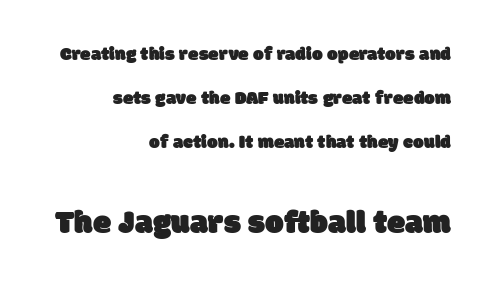
Q: Is the typeface a serif or a sans-serif typeface? A: Sans-serif.
Q: Is the text underlined? A: No.
Q: How is the paragraph aligned? A: Right-aligned.
Q: Is the spacing between letters normal or unusually wide? A: Normal.
Q: Is the spacing between lines tight, normal or loose? A: Loose.
Q: Which block of text is set in a larger size, the first (top) or the second (bottom)? A: The second (bottom) one.
Q: Width (condensed, normal, or wide)? A: Normal.
Q: Stroke contrast? A: Low.
Q: x-height? A: Large.
Q: Monospaced? A: No.
